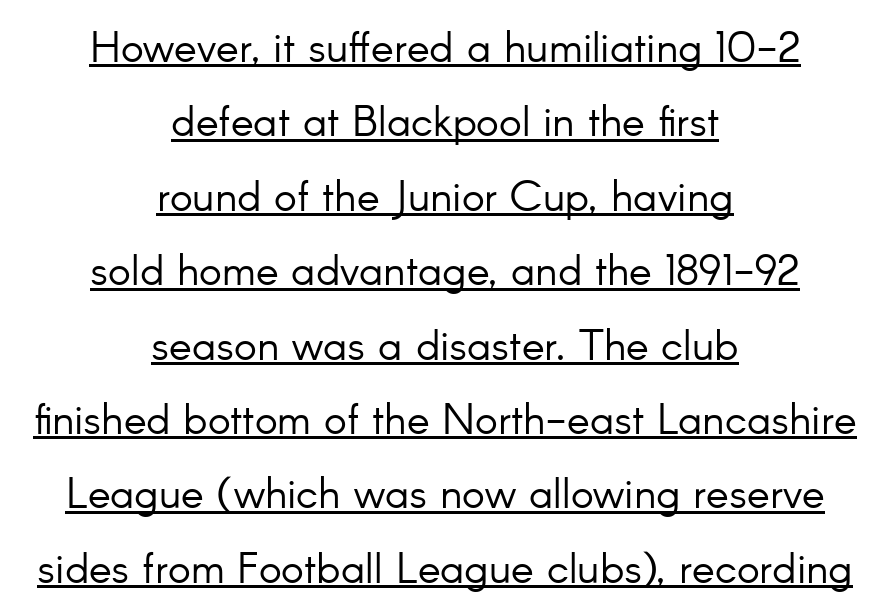
{"serif": "no", "italic": "no", "bold": "no", "weight": "light", "width": "normal", "stroke_contrast": "low", "x_height": "small", "monospaced": "no", "underline": "yes", "align": "center", "line_spacing_ratio": 1.73, "letter_spacing": "normal", "letter_spacing_em": 0.0, "glyph_px": 43}
